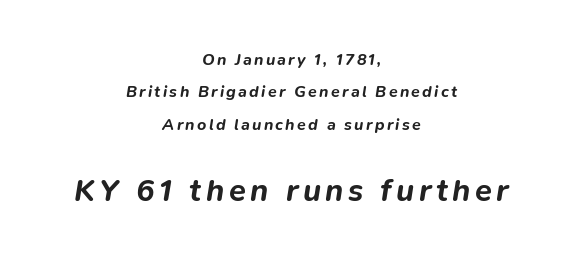
Q: Is the text bold? A: Yes.
Q: Is the text italic (slanted)? A: Yes, it leans right by about 9 degrees.
Q: Is the text underlined? A: No.
Q: How is the paragraph aligned? A: Centered.
Q: Is the spacing between lines tight, normal or loose? A: Loose.
Q: Which block of text is set in a larger size, the first (top) or the second (bottom)? A: The second (bottom) one.
Q: Width (condensed, normal, or wide)? A: Normal.
Q: Stroke contrast? A: Low.
Q: x-height? A: Medium.
Q: Monospaced? A: No.
